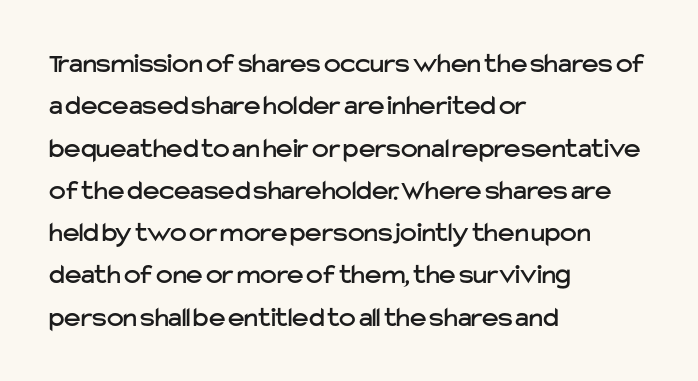
The image shows 28 px sans-serif type, upright; set left-aligned, normal line spacing (1.51x), normal letter spacing, not underlined; low stroke contrast and a medium x-height.
